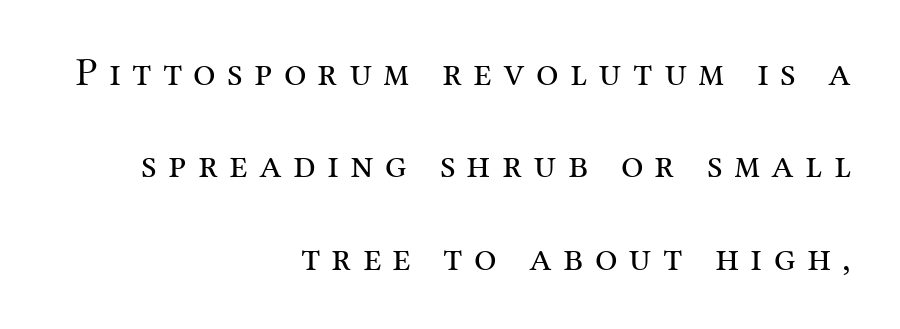
{"serif": "yes", "italic": "no", "bold": "no", "weight": "regular", "width": "normal", "stroke_contrast": "medium", "x_height": "medium", "monospaced": "no", "underline": "no", "align": "right", "line_spacing": "loose", "line_spacing_ratio": 2.31, "letter_spacing": "wide", "letter_spacing_em": 0.28, "glyph_px": 40}
